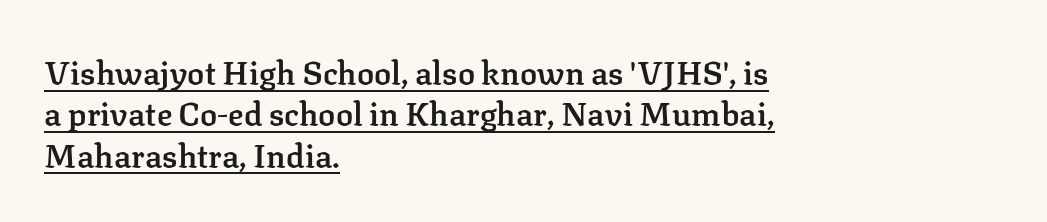
This sample uses a serif face. Weight: semibold (demi). Regarding leading, the lines here are spaced in the standard way. Short note: letters normally spaced. Is there an underline? Yes — a line sits under the letters. Nope, not italic — everything's standing straight.
